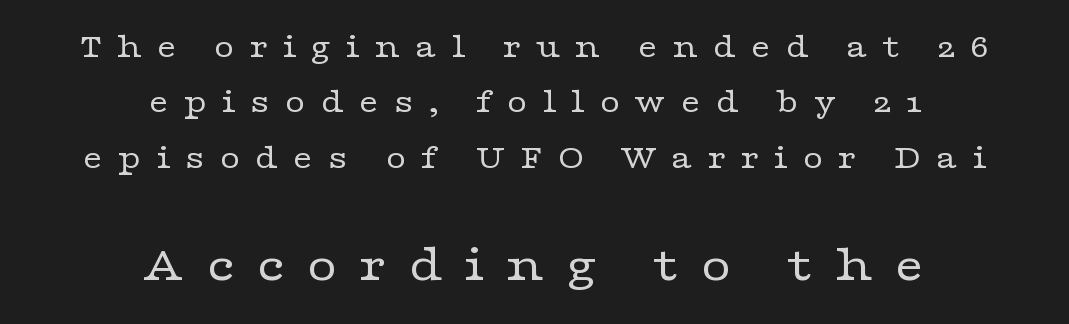
These lines are rendered in a variable-pitch font. Plain, unruled lines of type. Here the glyphs are tracked loosely, breaking word shapes into spaced letters. Regular leading. The letters stand straight up with perfectly vertical stems. Neither beginnings nor endings align; midpoints do.
